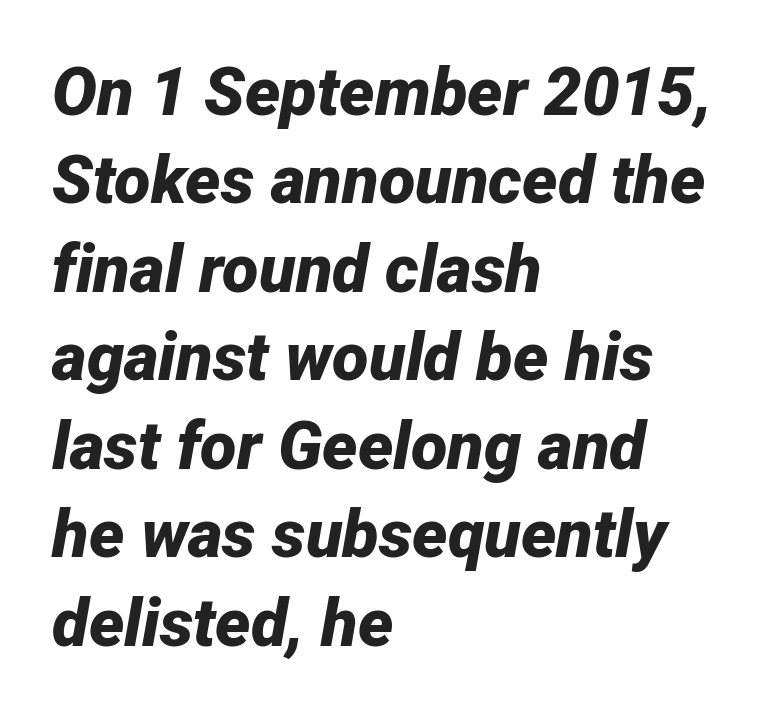
The image shows 67 px bold type, italic (leaning right); set left-aligned, normal line spacing (1.32x), normal letter spacing, not underlined; low stroke contrast and a medium x-height.
